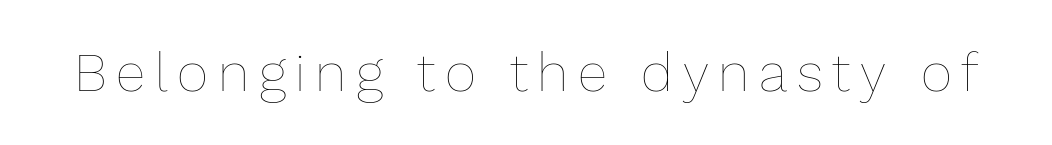
The image shows 54 px thin type, upright; set not underlined; low stroke contrast and a medium x-height.
